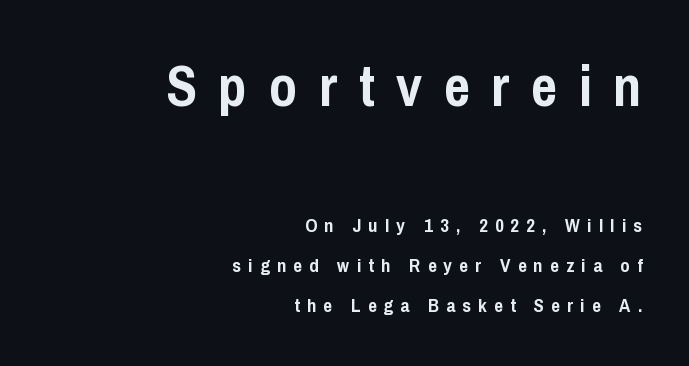
Q: Is the text bold? A: Yes.
Q: Is the text italic (slanted)? A: No, it is upright.
Q: Is the typeface a serif or a sans-serif typeface? A: Sans-serif.
Q: Is the text underlined? A: No.
Q: How is the paragraph aligned? A: Right-aligned.
Q: Is the spacing between letters normal or unusually wide? A: Unusually wide.
Q: Is the spacing between lines tight, normal or loose? A: Loose.
Q: Which block of text is set in a larger size, the first (top) or the second (bottom)? A: The first (top) one.
Q: Width (condensed, normal, or wide)? A: Condensed.
Q: Stroke contrast? A: Low.
Q: x-height? A: Medium.
Q: Monospaced? A: No.
